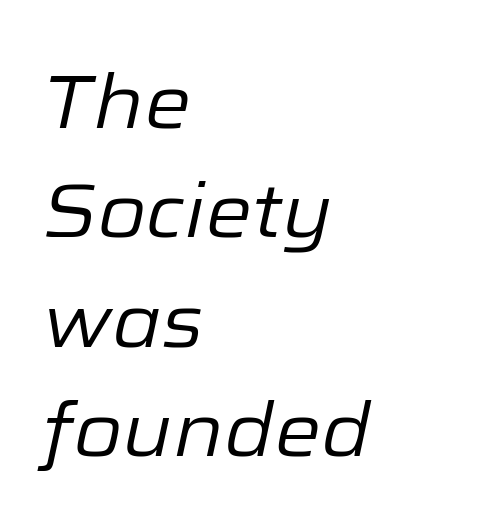
Q: Is the text bold? A: No.
Q: Is the text italic (slanted)? A: Yes, it leans right by about 12 degrees.
Q: Is the text underlined? A: No.
Q: How is the paragraph aligned? A: Left-aligned.
Q: Is the spacing between letters normal or unusually wide? A: Normal.
Q: Is the spacing between lines tight, normal or loose? A: Normal.
Q: Width (condensed, normal, or wide)? A: Normal.
Q: Stroke contrast? A: Low.
Q: x-height? A: Medium.
Q: Monospaced? A: No.
